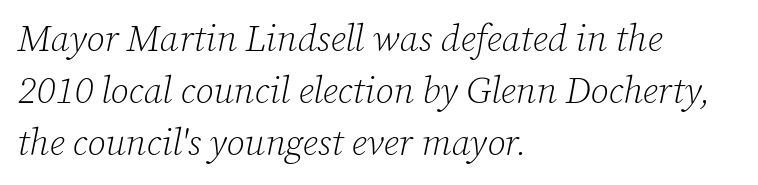
{"serif": "yes", "italic": "yes", "lean": "right", "slant_degrees": 12, "bold": "no", "weight": "light", "width": "normal", "stroke_contrast": "low", "x_height": "medium", "monospaced": "no", "underline": "no", "align": "left", "line_spacing": "normal", "line_spacing_ratio": 1.4, "letter_spacing": "normal", "letter_spacing_em": 0.0, "glyph_px": 37}
